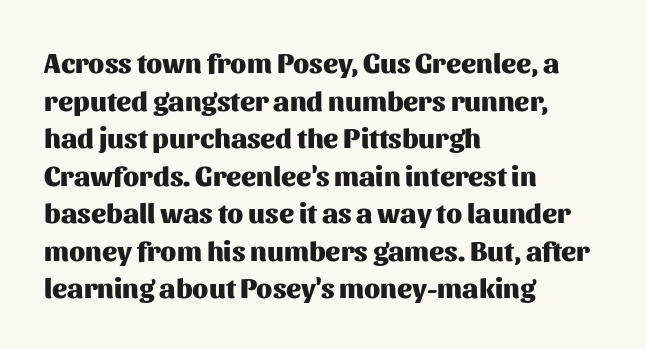
The image shows 28 px heavy sans-serif type, upright; set left-aligned, normal line spacing (1.34x), normal letter spacing, not underlined; medium stroke contrast and a medium x-height.
